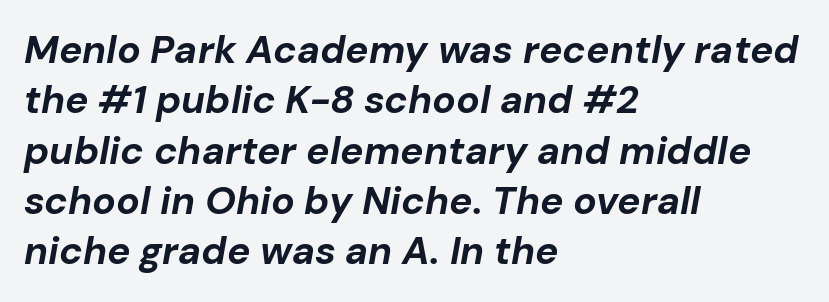
The glyphs have the mass of a bold cut. Character widths vary here, with narrow letters taking less room than wide ones. When letters slant like this, we call the style italic. Notice how descenders clear the ascenders below comfortably — that's standard leading.
